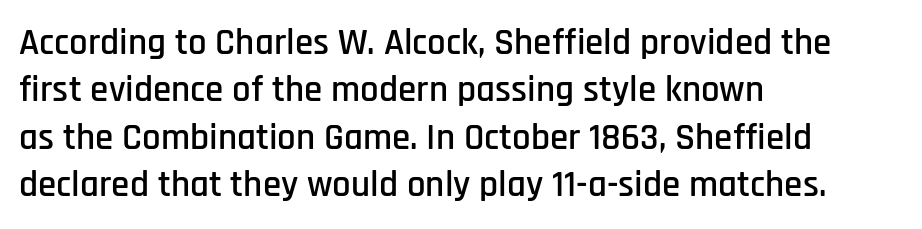
Q: Is the text italic (slanted)? A: No, it is upright.
Q: Is the typeface a serif or a sans-serif typeface? A: Sans-serif.
Q: Is the text underlined? A: No.
Q: How is the paragraph aligned? A: Left-aligned.
Q: Is the spacing between letters normal or unusually wide? A: Normal.
Q: Is the spacing between lines tight, normal or loose? A: Normal.
Q: Width (condensed, normal, or wide)? A: Condensed.
Q: Stroke contrast? A: Low.
Q: x-height? A: Large.
Q: Monospaced? A: No.
